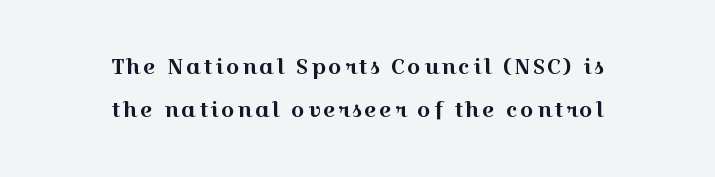
The image shows 21 px text type, upright; set centered, loose line spacing (2.05x), not underlined.
